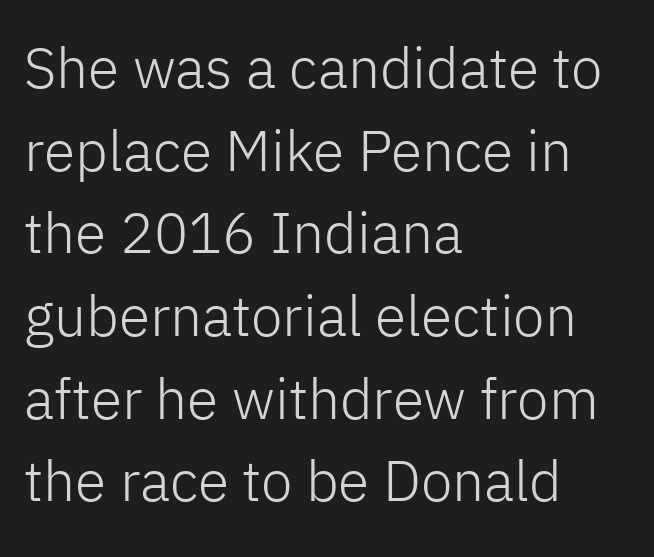
Q: Is the text bold? A: No.
Q: Is the text italic (slanted)? A: No, it is upright.
Q: Is the typeface a serif or a sans-serif typeface? A: Sans-serif.
Q: Is the text underlined? A: No.
Q: How is the paragraph aligned? A: Left-aligned.
Q: Is the spacing between letters normal or unusually wide? A: Normal.
Q: Is the spacing between lines tight, normal or loose? A: Normal.
Q: Width (condensed, normal, or wide)? A: Normal.
Q: Stroke contrast? A: Low.
Q: x-height? A: Medium.
Q: Monospaced? A: No.
